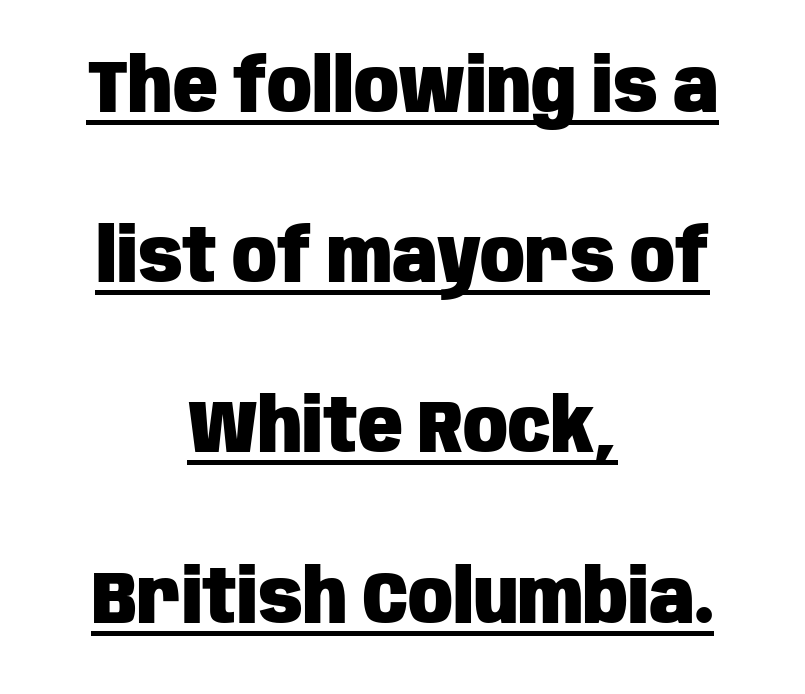
Teacher's note: observe the equal gaps on both sides — that is centered alignment. If you measured baseline to baseline, you'd find a long distance. These lines keep a tight, regular rhythm from letter to letter. The rendering uses the underline text-decoration. The typography opts for an upright posture over an oblique one.
